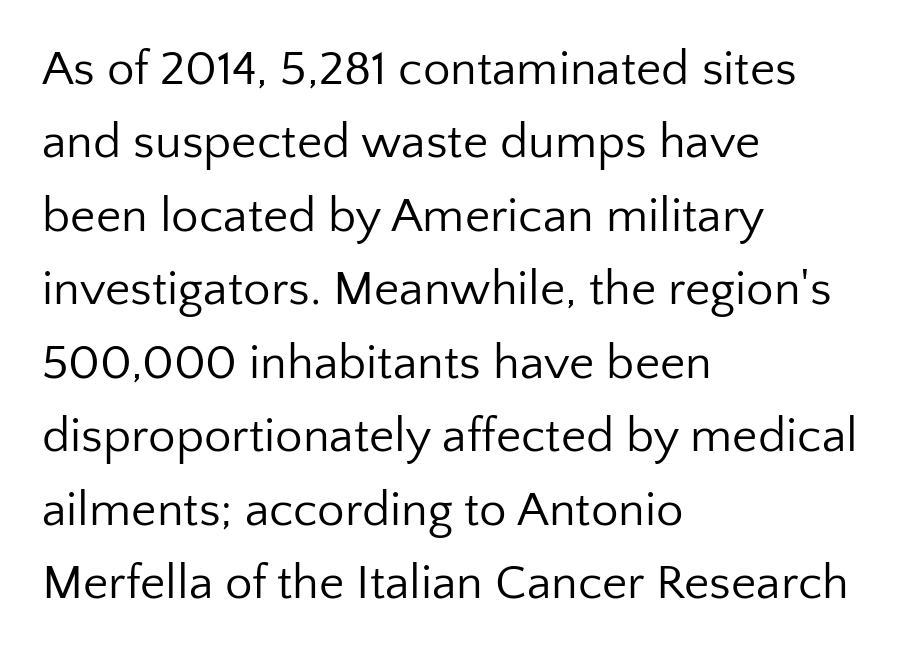
Q: Is the text bold? A: No.
Q: Is the text italic (slanted)? A: No, it is upright.
Q: Is the typeface a serif or a sans-serif typeface? A: Sans-serif.
Q: Is the text underlined? A: No.
Q: How is the paragraph aligned? A: Left-aligned.
Q: Is the spacing between letters normal or unusually wide? A: Normal.
Q: Is the spacing between lines tight, normal or loose? A: Normal.
Q: Width (condensed, normal, or wide)? A: Normal.
Q: Stroke contrast? A: Low.
Q: x-height? A: Medium.
Q: Monospaced? A: No.
